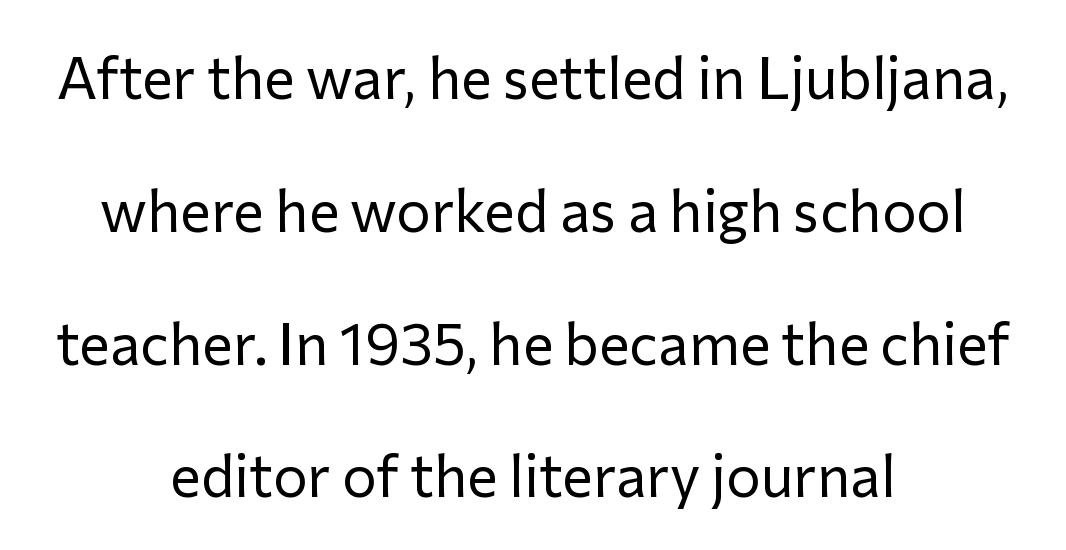
This sample uses plain, unmodified letter spacing. Here the designer chose a conventional face with non-uniform glyph widths. The paragraph shown floats in the horizontal middle. Serif or sans? Sans — the stroke terminals are bare.
